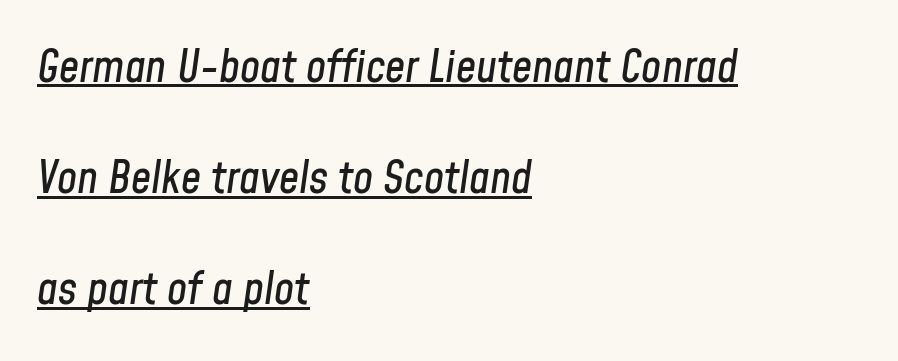
{"italic": "yes", "lean": "right", "slant_degrees": 8, "width": "condensed", "stroke_contrast": "low", "x_height": "medium", "monospaced": "no", "underline": "yes", "align": "left", "line_spacing": "loose", "line_spacing_ratio": 2.47, "letter_spacing": "normal", "letter_spacing_em": 0.0, "glyph_px": 45}
